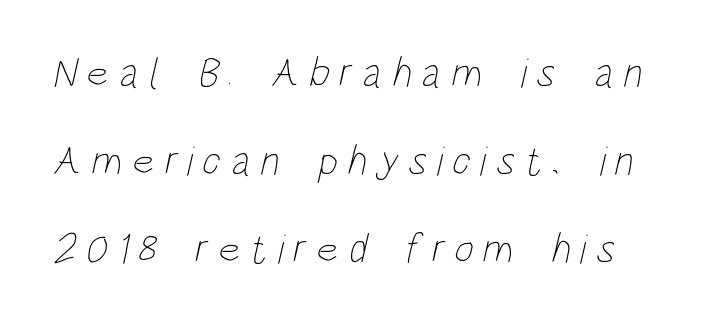
The image shows 42 px thin, condensed type; set loose line spacing (2.1x), unusually wide letter spacing (+0.23 em), not underlined; low stroke contrast and a large x-height.
